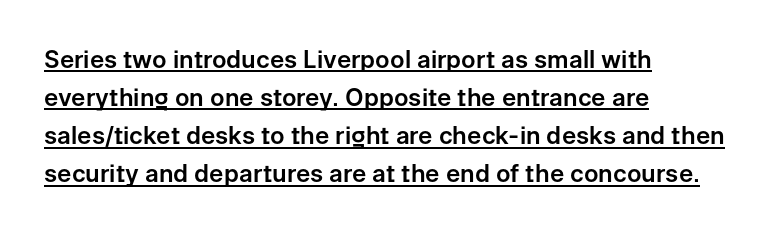
{"italic": "no", "underline": "yes", "align": "left", "line_spacing": "normal", "line_spacing_ratio": 1.59, "letter_spacing": "normal", "letter_spacing_em": 0.0, "glyph_px": 24}
